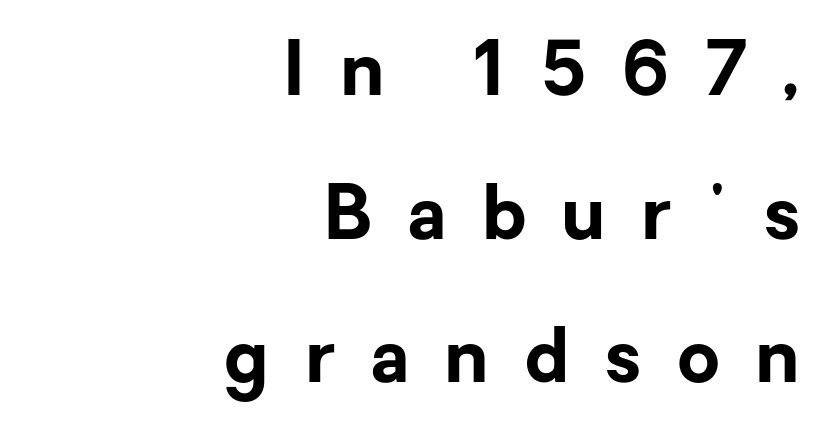
Q: Is the text bold? A: Yes.
Q: Is the text italic (slanted)? A: No, it is upright.
Q: Is the typeface a serif or a sans-serif typeface? A: Sans-serif.
Q: Is the text underlined? A: No.
Q: How is the paragraph aligned? A: Right-aligned.
Q: Is the spacing between letters normal or unusually wide? A: Unusually wide.
Q: Is the spacing between lines tight, normal or loose? A: Loose.
Q: Width (condensed, normal, or wide)? A: Normal.
Q: Stroke contrast? A: Low.
Q: x-height? A: Medium.
Q: Monospaced? A: No.
